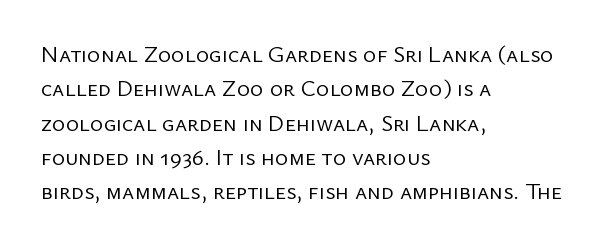
Q: Is the text bold? A: No.
Q: Is the text italic (slanted)? A: No, it is upright.
Q: Is the text underlined? A: No.
Q: How is the paragraph aligned? A: Left-aligned.
Q: Is the spacing between letters normal or unusually wide? A: Normal.
Q: Is the spacing between lines tight, normal or loose? A: Normal.
